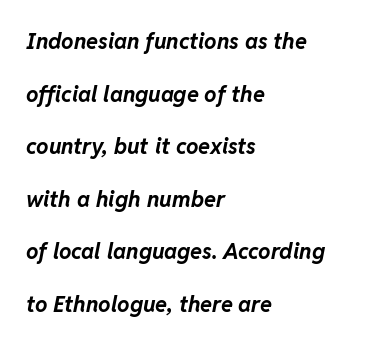
{"italic": "yes", "lean": "right", "slant_degrees": 11, "bold": "yes", "underline": "no", "align": "left", "line_spacing": "loose", "line_spacing_ratio": 2.39, "letter_spacing": "normal", "letter_spacing_em": 0.0, "glyph_px": 22}
